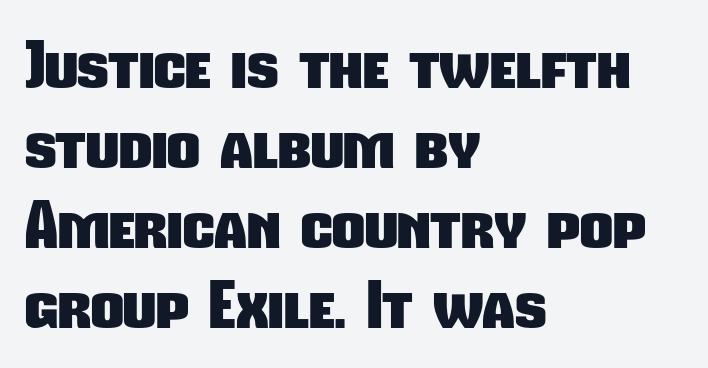
{"serif": "no", "bold": "yes", "weight": "heavy", "width": "condensed", "stroke_contrast": "low", "x_height": "medium", "monospaced": "no", "underline": "no", "align": "left", "line_spacing": "normal", "line_spacing_ratio": 1.25, "letter_spacing": "normal", "letter_spacing_em": 0.0, "glyph_px": 64}
